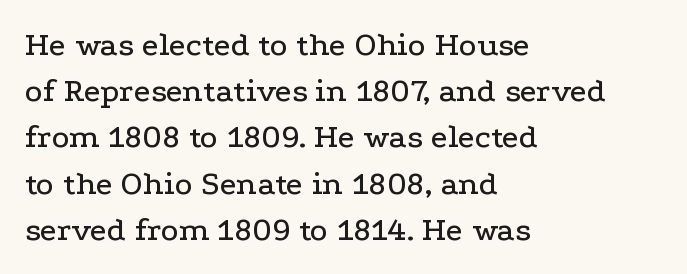
Evenly set lines give the paragraph a standard silhouette. The type is set solid horizontally, with unmodified tracking. This sample uses an upright cut, with every glyph sitting square on the baseline. A bare baseline throughout the passage.
